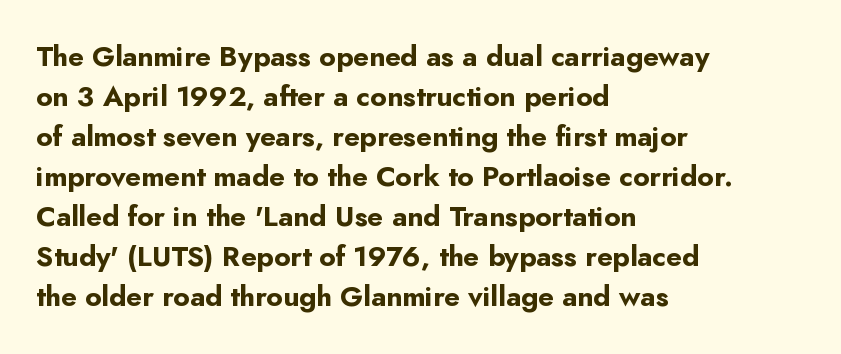
Q: Is the text bold? A: Yes.
Q: Is the text italic (slanted)? A: No, it is upright.
Q: Is the typeface a serif or a sans-serif typeface? A: Sans-serif.
Q: Is the text underlined? A: No.
Q: How is the paragraph aligned? A: Left-aligned.
Q: Is the spacing between letters normal or unusually wide? A: Normal.
Q: Is the spacing between lines tight, normal or loose? A: Normal.
Q: Width (condensed, normal, or wide)? A: Normal.
Q: Stroke contrast? A: Low.
Q: x-height? A: Small.
Q: Monospaced? A: No.
